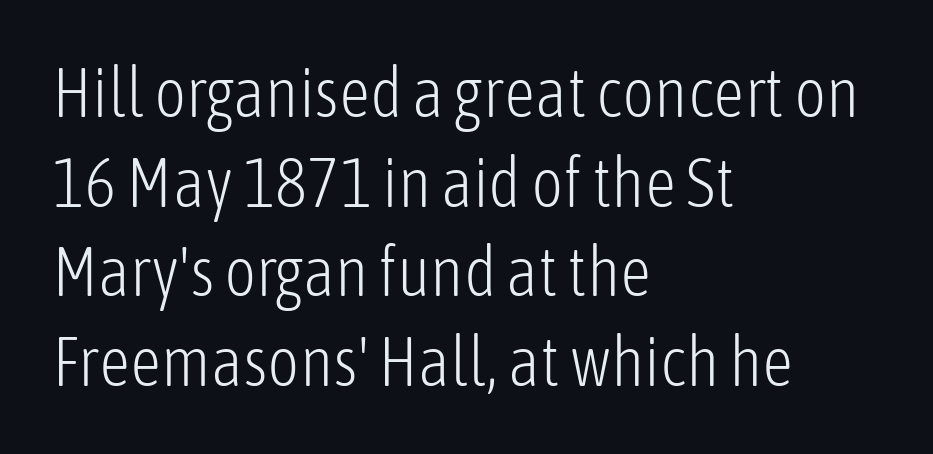
Q: Is the text bold? A: No.
Q: Is the text italic (slanted)? A: No, it is upright.
Q: Is the typeface a serif or a sans-serif typeface? A: Sans-serif.
Q: Is the text underlined? A: No.
Q: How is the paragraph aligned? A: Left-aligned.
Q: Is the spacing between letters normal or unusually wide? A: Normal.
Q: Is the spacing between lines tight, normal or loose? A: Normal.
Q: Width (condensed, normal, or wide)? A: Condensed.
Q: Stroke contrast? A: Low.
Q: x-height? A: Medium.
Q: Monospaced? A: No.
